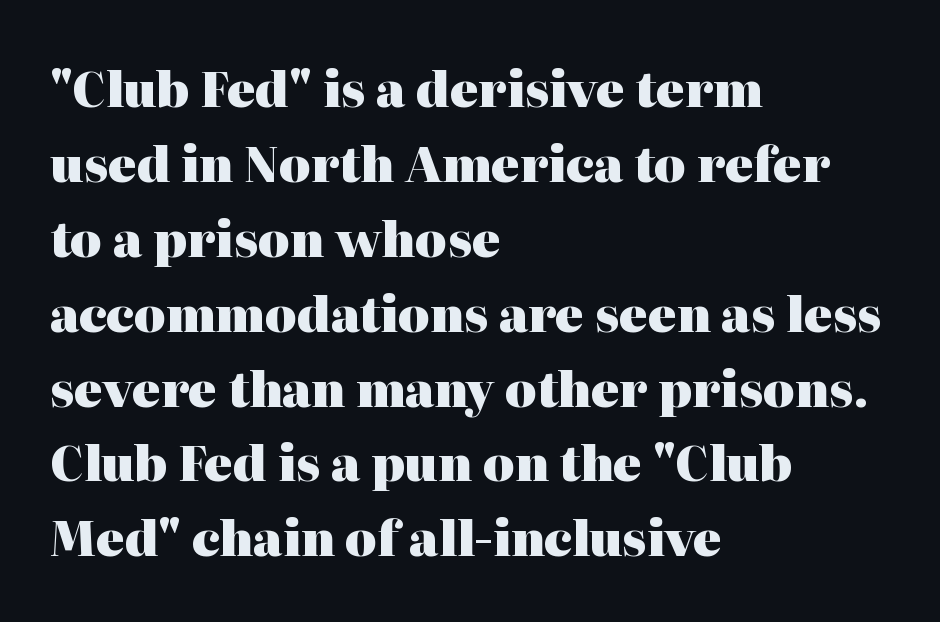
{"serif": "yes", "italic": "no", "bold": "yes", "weight": "heavy", "width": "normal", "stroke_contrast": "high", "x_height": "medium", "monospaced": "no", "underline": "no", "align": "left", "line_spacing": "normal", "line_spacing_ratio": 1.56, "letter_spacing": "normal", "letter_spacing_em": 0.0, "glyph_px": 48}
